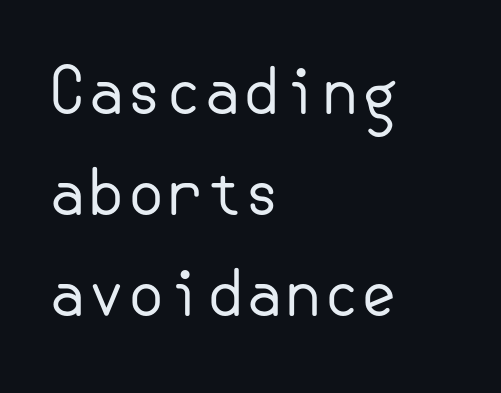
The image shows 63 px regular-weight sans-serif type, upright; set left-aligned, normal line spacing (1.6x), normal letter spacing, not underlined; low stroke contrast and a small x-height.
